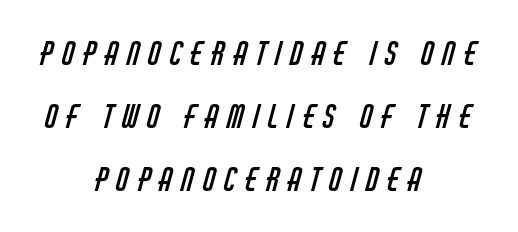
The image shows 32 px regular-weight, condensed sans-serif type; set centered, loose line spacing (1.97x), unusually wide letter spacing (+0.28 em), not underlined; low stroke contrast and a large x-height.
